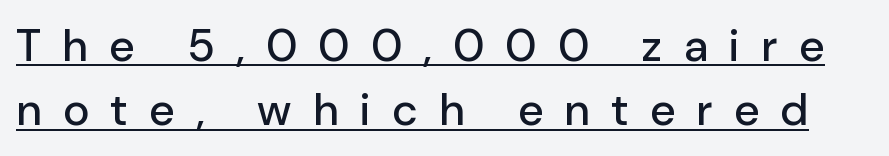
{"serif": "no", "italic": "no", "width": "normal", "stroke_contrast": "low", "x_height": "medium", "monospaced": "no", "underline": "yes", "line_spacing": "normal", "line_spacing_ratio": 1.43, "letter_spacing": "wide", "letter_spacing_em": 0.47, "glyph_px": 45}
